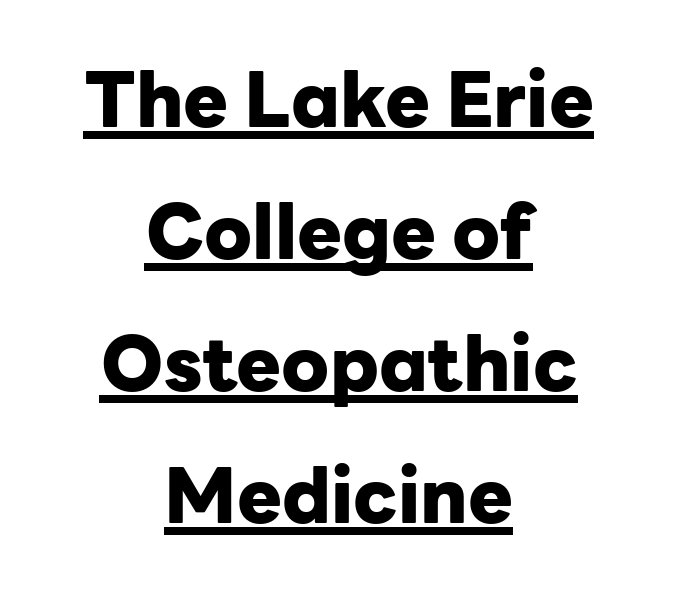
{"serif": "no", "italic": "no", "bold": "yes", "weight": "heavy", "width": "normal", "stroke_contrast": "low", "x_height": "medium", "monospaced": "no", "underline": "yes", "align": "center", "line_spacing_ratio": 1.76, "letter_spacing": "normal", "letter_spacing_em": 0.0, "glyph_px": 75}
